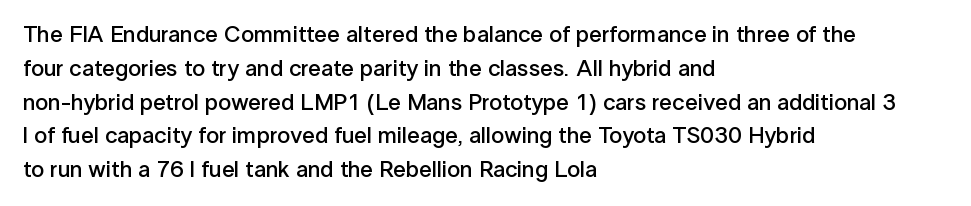
Upright lettering throughout. Reading down the block, your eye returns to a fixed left position each line. Strokes here are thickened, but only to semibold level. Evenly set lines give the paragraph a standard silhouette. Standard letterfit; no display-style spreading of the glyphs. Clear beneath every line of the passage.
